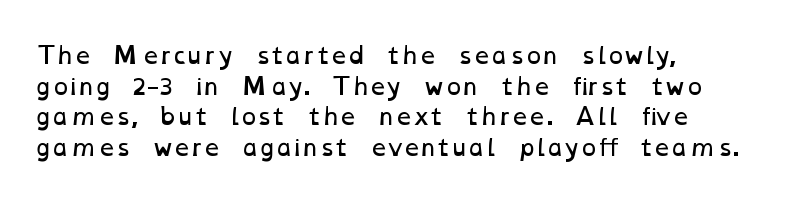
Q: Is the text bold? A: No.
Q: Is the text underlined? A: No.
Q: How is the paragraph aligned? A: Left-aligned.
Q: Is the spacing between letters normal or unusually wide? A: Normal.
Q: Is the spacing between lines tight, normal or loose? A: Normal.
